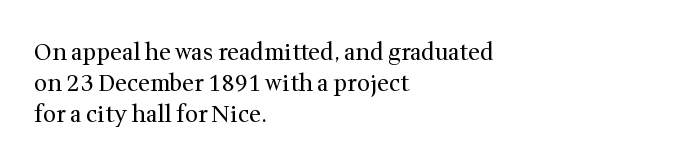
Q: Is the text bold? A: No.
Q: Is the text italic (slanted)? A: No, it is upright.
Q: Is the text underlined? A: No.
Q: How is the paragraph aligned? A: Left-aligned.
Q: Is the spacing between letters normal or unusually wide? A: Normal.
Q: Is the spacing between lines tight, normal or loose? A: Normal.
